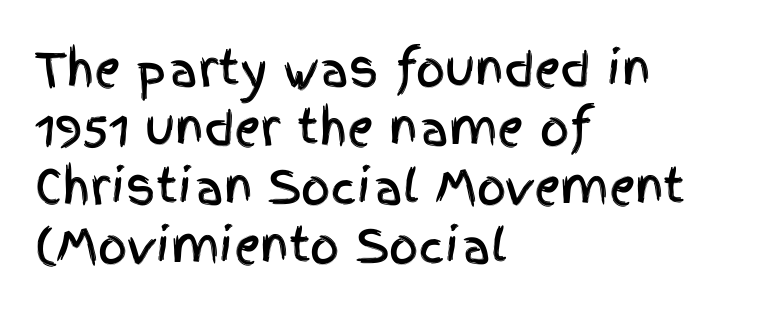
Rule under the text: the space is simply empty. The glyphs in this specimen are sans serif. Vertical strokes here are truly vertical. Every row of glyphs begins at an identical x-position on the left. Spacing verdict: proportional, widths tailored to each character.
